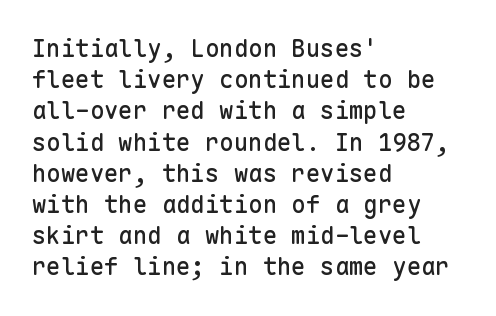
Does the copy run flush right? No — it runs flush left. The font's upright variant was chosen for this text. Descender tails drop into unmarked territory. Reading down the column, the eye jumps a familiar distance to each next line.
